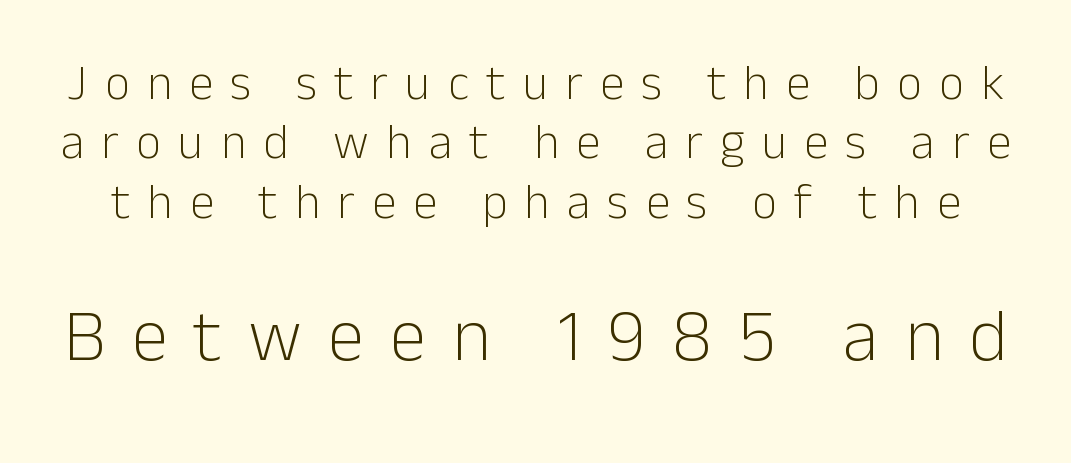
The image shows 74 px light sans-serif type, upright; set line spacing 1.21x, unusually wide letter spacing (+0.35 em), not underlined; the second (bottom) block is 1.51x larger; low stroke contrast and a medium x-height.
